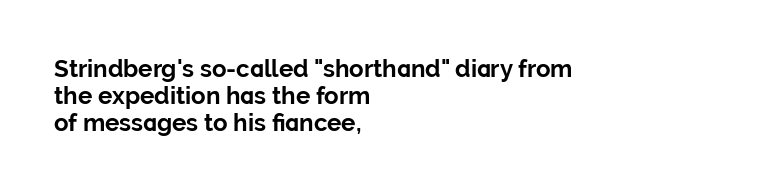
{"italic": "no", "bold": "yes", "underline": "no", "align": "left", "line_spacing": "tight", "line_spacing_ratio": 1.12, "letter_spacing": "normal", "letter_spacing_em": 0.0, "glyph_px": 24}
